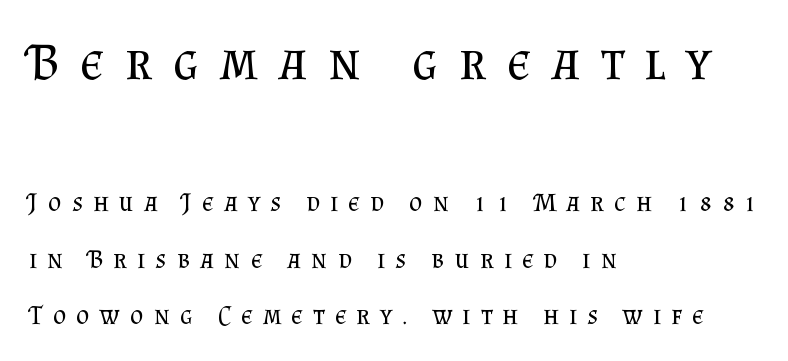
{"serif": "yes", "italic": "no", "bold": "no", "weight": "regular", "width": "normal", "stroke_contrast": "medium", "x_height": "small", "monospaced": "no", "underline": "no", "align": "left", "line_spacing": "loose", "line_spacing_ratio": 2.17, "letter_spacing": "wide", "letter_spacing_em": 0.39, "larger_block": "first", "size_ratio": 2.04, "glyph_px": 53}
